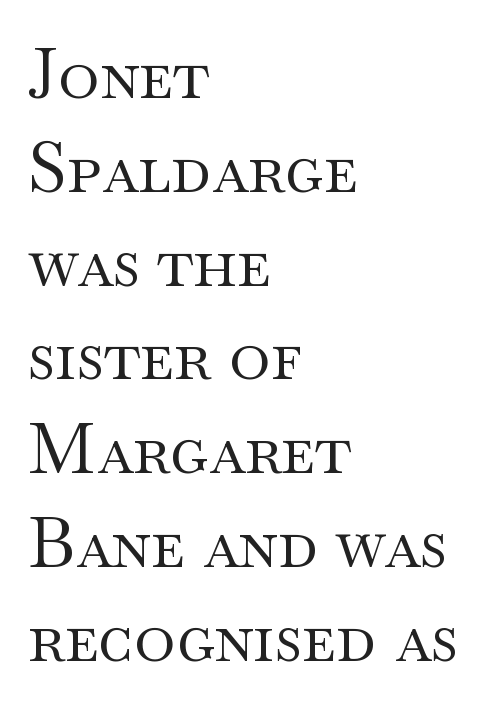
{"serif": "yes", "italic": "no", "bold": "no", "weight": "regular", "width": "wide", "stroke_contrast": "medium", "x_height": "small", "monospaced": "no", "underline": "no", "align": "left", "line_spacing": "normal", "line_spacing_ratio": 1.34, "letter_spacing": "normal", "letter_spacing_em": 0.0, "glyph_px": 70}
